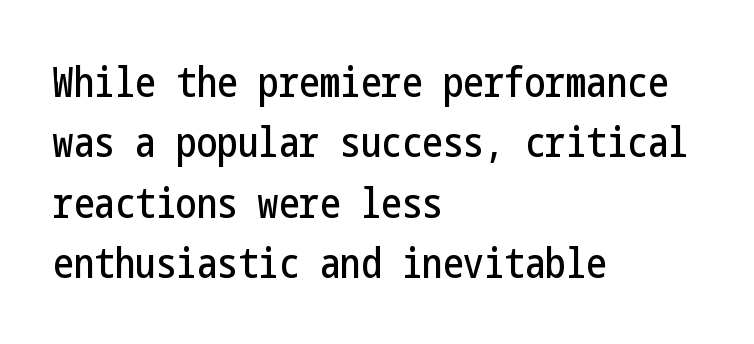
The image shows 41 px condensed sans-serif type, upright; set left-aligned, normal line spacing (1.47x), normal letter spacing, not underlined; low stroke contrast and a medium x-height.
